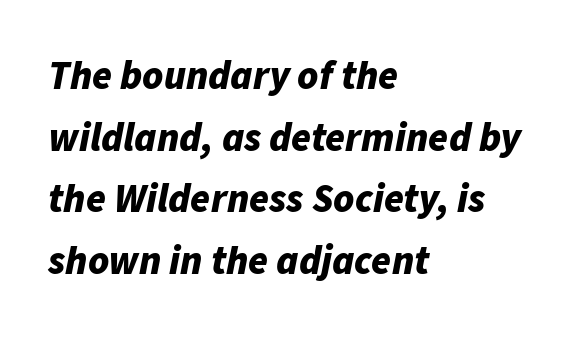
Q: Is the text bold? A: Yes.
Q: Is the text italic (slanted)? A: Yes, it leans right by about 11 degrees.
Q: Is the text underlined? A: No.
Q: How is the paragraph aligned? A: Left-aligned.
Q: Is the spacing between letters normal or unusually wide? A: Normal.
Q: Is the spacing between lines tight, normal or loose? A: Normal.
Q: Width (condensed, normal, or wide)? A: Normal.
Q: Stroke contrast? A: Low.
Q: x-height? A: Medium.
Q: Monospaced? A: No.
